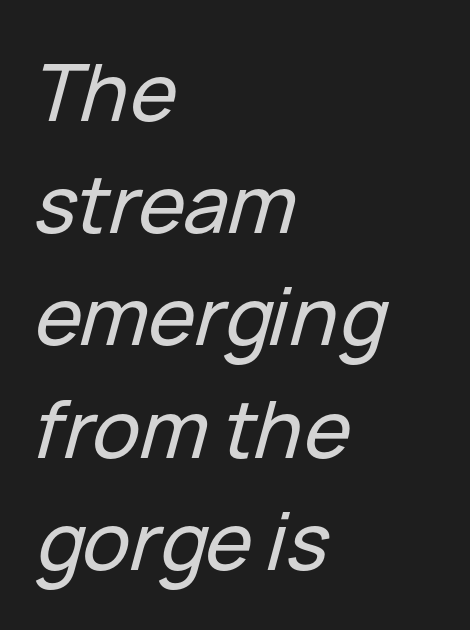
Tracking here is standard; glyphs follow each other at the usual distance. Casual observation: everything's shoved over to the left. This sample has the flowing, uneven cadence of proportional lettering. The lettering tilts uniformly, giving the passage an italic look.
